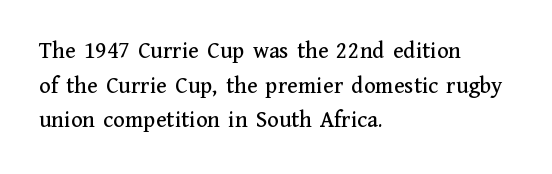
The image shows 24 px text type, upright; set left-aligned, normal line spacing (1.44x), normal letter spacing, not underlined.
